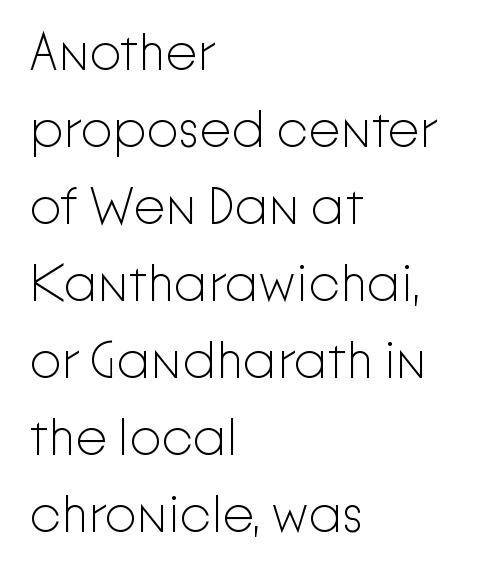
Designer's note — italics off, roman on. The string is rendered with underlining switched off. Note the varied advance widths — an 'i' is clearly narrower than an 'm'. The rendering shows plain stroke endings on the letterforms — a sans-serif design. Stems and bowls with no extra thickness — not bold. In terms of letterspacing, this is plain default setting.
